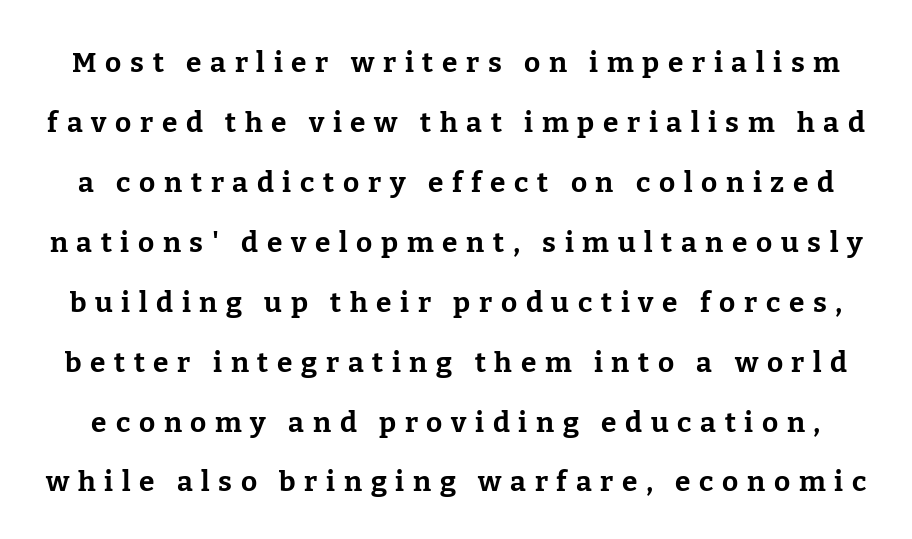
The image shows 28 px bold serif type, upright; set loose line spacing (2.14x), unusually wide letter spacing (+0.31 em), not underlined; low stroke contrast and a medium x-height.
